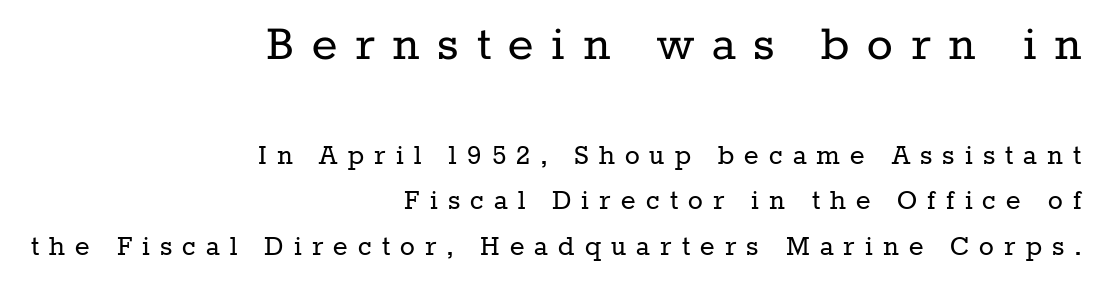
{"serif": "yes", "italic": "no", "bold": "no", "weight": "regular", "width": "normal", "stroke_contrast": "low", "x_height": "medium", "monospaced": "no", "underline": "no", "align": "right", "line_spacing": "normal", "line_spacing_ratio": 1.46, "letter_spacing": "wide", "letter_spacing_em": 0.33, "larger_block": "first", "size_ratio": 1.74, "glyph_px": 54}
